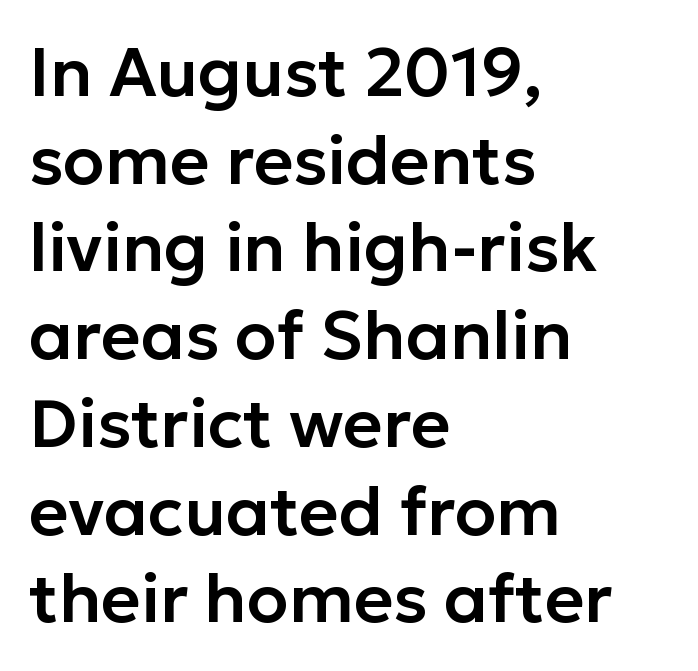
{"serif": "no", "italic": "no", "width": "normal", "stroke_contrast": "low", "x_height": "medium", "monospaced": "no", "underline": "no", "align": "left", "line_spacing": "normal", "line_spacing_ratio": 1.29, "letter_spacing": "normal", "letter_spacing_em": 0.0, "glyph_px": 68}
